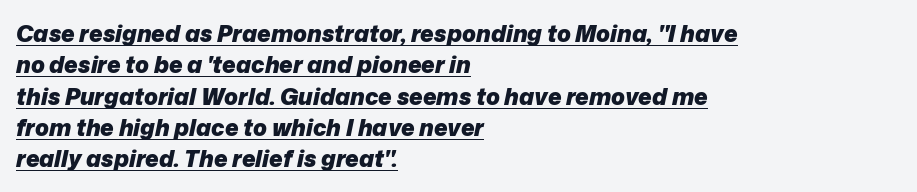
{"italic": "yes", "lean": "right", "slant_degrees": 12, "bold": "yes", "underline": "yes", "align": "left", "line_spacing": "normal", "line_spacing_ratio": 1.36, "letter_spacing": "normal", "letter_spacing_em": 0.0, "glyph_px": 23}
